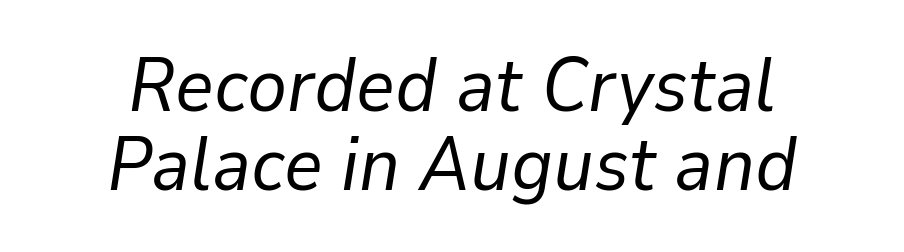
The image shows 75 px regular-weight type, italic (leaning right); set centered, tight line spacing (1.05x), normal letter spacing, not underlined; low stroke contrast and a medium x-height.
